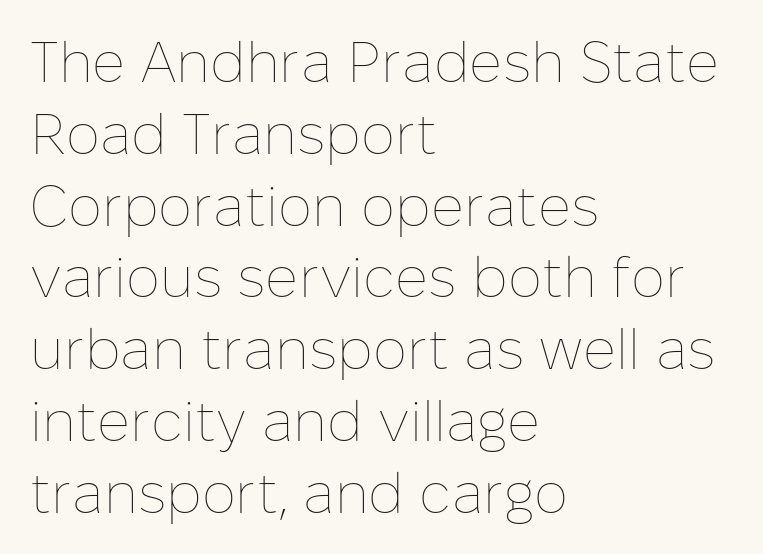
The lines are quadded left. There is no visible air inserted between adjacent glyphs. Each row of text sits above clean, open space. One glance says typical: line gaps are just what's usual.
